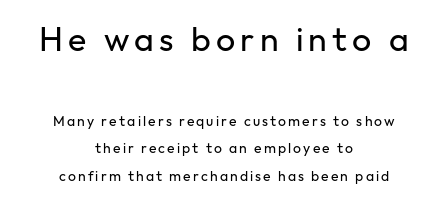
{"serif": "no", "italic": "no", "bold": "no", "weight": "regular", "width": "normal", "stroke_contrast": "low", "x_height": "medium", "monospaced": "no", "underline": "no", "align": "center", "line_spacing": "loose", "line_spacing_ratio": 1.98, "larger_block": "first", "size_ratio": 2.43, "glyph_px": 34}
